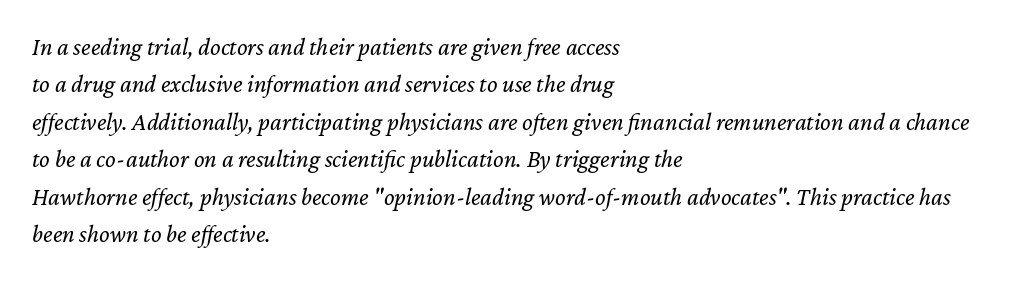
Posture: slanted. Underline: absent. This block has exactly the height ordinary leading produces. How are the letters spaced? Ordinarily, with no added tracking. The ragged edge is on the right, which tells us the setting is flush left. Counters stay open thanks to moderate or lighter strokes.
